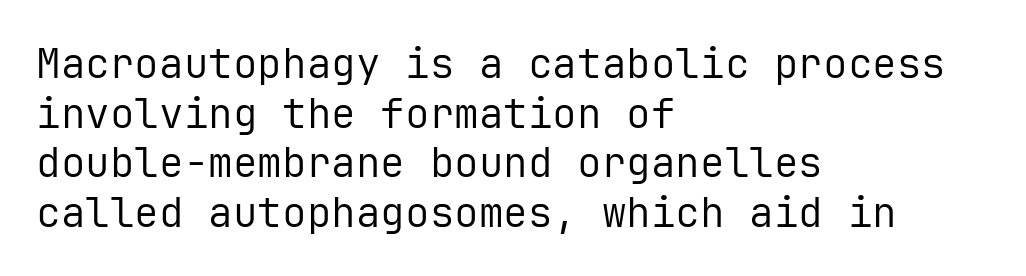
Q: Is the text bold? A: No.
Q: Is the text italic (slanted)? A: No, it is upright.
Q: Is the typeface a serif or a sans-serif typeface? A: Sans-serif.
Q: Is the text underlined? A: No.
Q: How is the paragraph aligned? A: Left-aligned.
Q: Is the spacing between letters normal or unusually wide? A: Normal.
Q: Width (condensed, normal, or wide)? A: Normal.
Q: Stroke contrast? A: Low.
Q: x-height? A: Medium.
Q: Monospaced? A: Yes.
